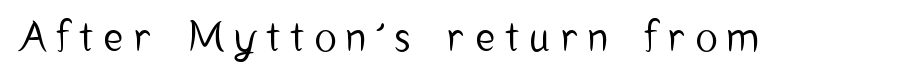
Q: Is the text italic (slanted)? A: No, it is upright.
Q: Is the typeface a serif or a sans-serif typeface? A: Sans-serif.
Q: Is the text underlined? A: No.
Q: Is the spacing between letters normal or unusually wide? A: Unusually wide.
Q: Width (condensed, normal, or wide)? A: Condensed.
Q: Stroke contrast? A: Low.
Q: x-height? A: Medium.
Q: Monospaced? A: No.
